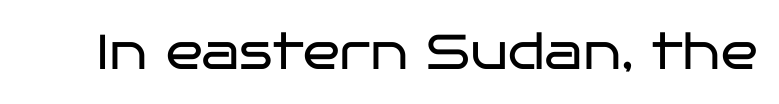
Q: Is the text bold? A: No.
Q: Is the text italic (slanted)? A: No, it is upright.
Q: Is the typeface a serif or a sans-serif typeface? A: Sans-serif.
Q: Is the text underlined? A: No.
Q: Is the spacing between letters normal or unusually wide? A: Normal.
Q: Width (condensed, normal, or wide)? A: Wide.
Q: Stroke contrast? A: Low.
Q: x-height? A: Large.
Q: Monospaced? A: No.
